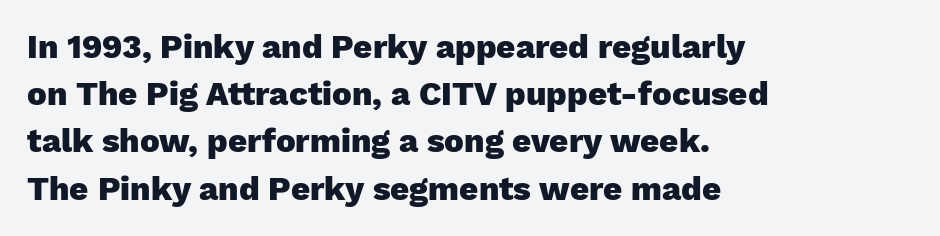
The image shows 33 px heavy sans-serif type, upright; set left-aligned, normal line spacing (1.43x), normal letter spacing, not underlined; low stroke contrast and a medium x-height.
